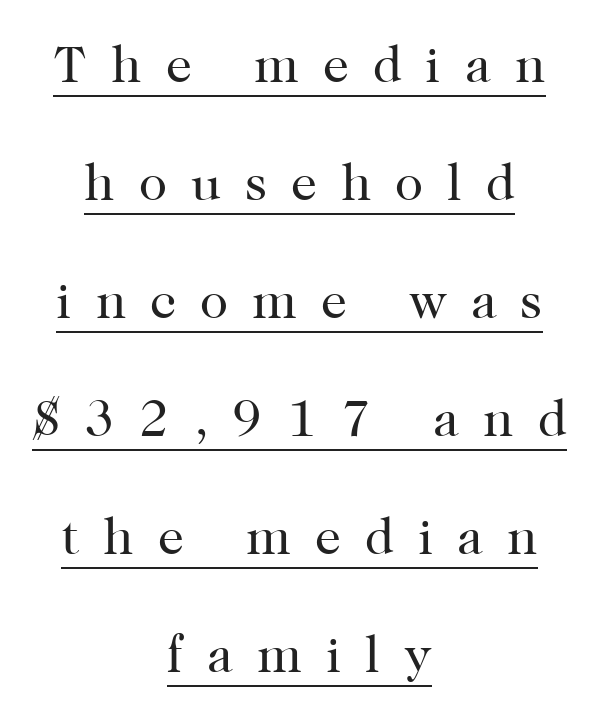
Q: Is the text bold? A: No.
Q: Is the text italic (slanted)? A: No, it is upright.
Q: Is the typeface a serif or a sans-serif typeface? A: Serif.
Q: Is the text underlined? A: Yes.
Q: How is the paragraph aligned? A: Centered.
Q: Is the spacing between letters normal or unusually wide? A: Unusually wide.
Q: Is the spacing between lines tight, normal or loose? A: Loose.
Q: Width (condensed, normal, or wide)? A: Normal.
Q: Stroke contrast? A: High.
Q: x-height? A: Medium.
Q: Monospaced? A: No.
